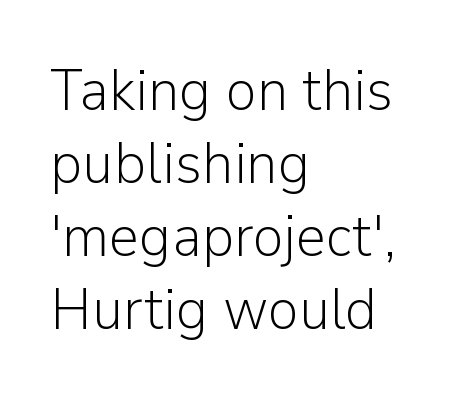
The image shows 59 px light sans-serif type, upright; set left-aligned, line spacing 1.24x, normal letter spacing, not underlined; low stroke contrast and a medium x-height.
